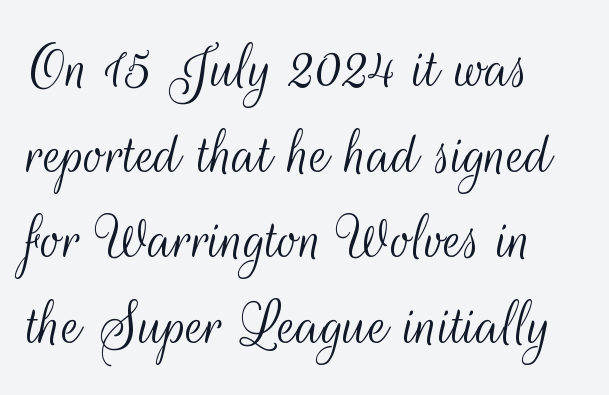
{"serif": "no", "bold": "no", "weight": "light", "width": "condensed", "stroke_contrast": "medium", "x_height": "small", "monospaced": "no", "underline": "no", "line_spacing": "normal", "line_spacing_ratio": 1.26, "letter_spacing": "normal", "letter_spacing_em": 0.0, "glyph_px": 68}
